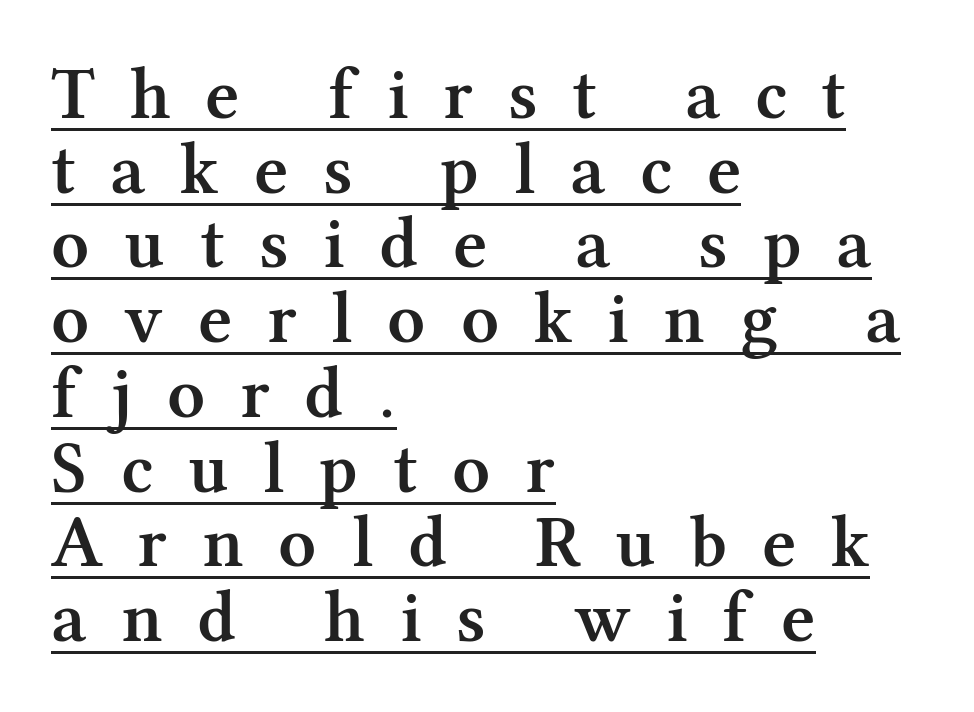
The image shows 74 px semibold serif type, upright; set left-aligned, tight line spacing (1.01x), unusually wide letter spacing (+0.47 em), underlined; medium stroke contrast and a medium x-height.
